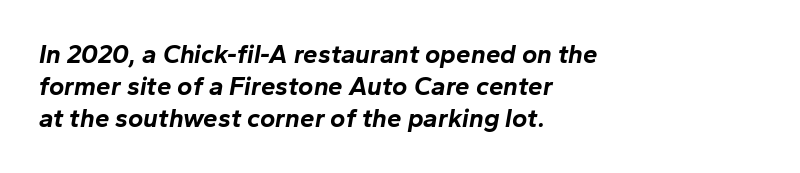
Q: Is the text bold? A: Yes.
Q: Is the text italic (slanted)? A: Yes, it leans right by about 10 degrees.
Q: Is the text underlined? A: No.
Q: How is the paragraph aligned? A: Left-aligned.
Q: Is the spacing between letters normal or unusually wide? A: Normal.
